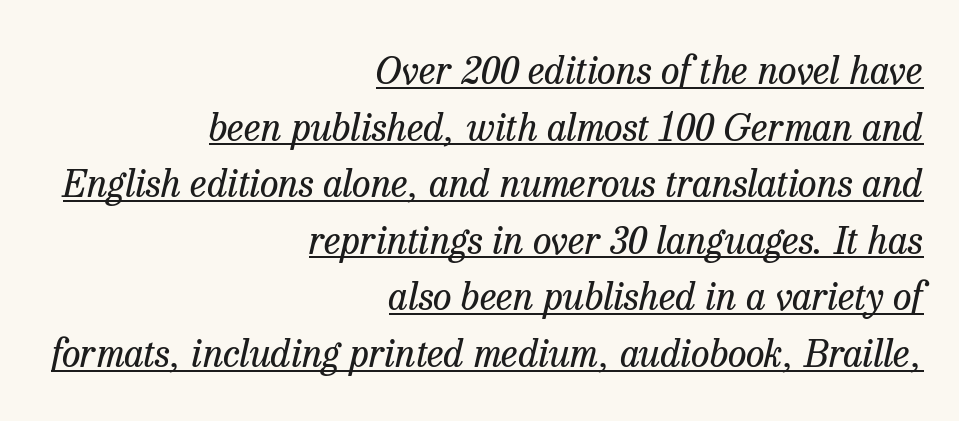
A typesetter would mark this as italic. The rendering shows small feet on the letterforms — a serif design. A typesetter would call this zero additional tracking. Looks like regular typesetting: each glyph gets only the width it needs. The glyphs are accompanied by a horizontal stroke just below them.
